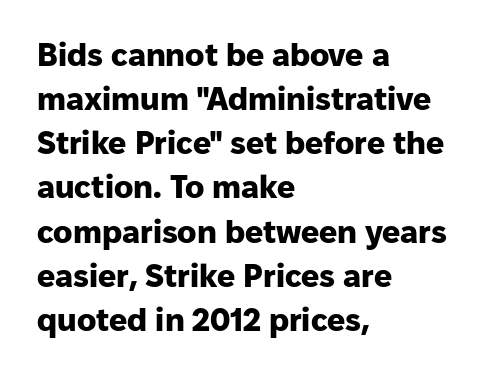
The image shows 32 px heavy sans-serif type, upright; set left-aligned, normal line spacing (1.38x), normal letter spacing, not underlined; low stroke contrast and a medium x-height.
